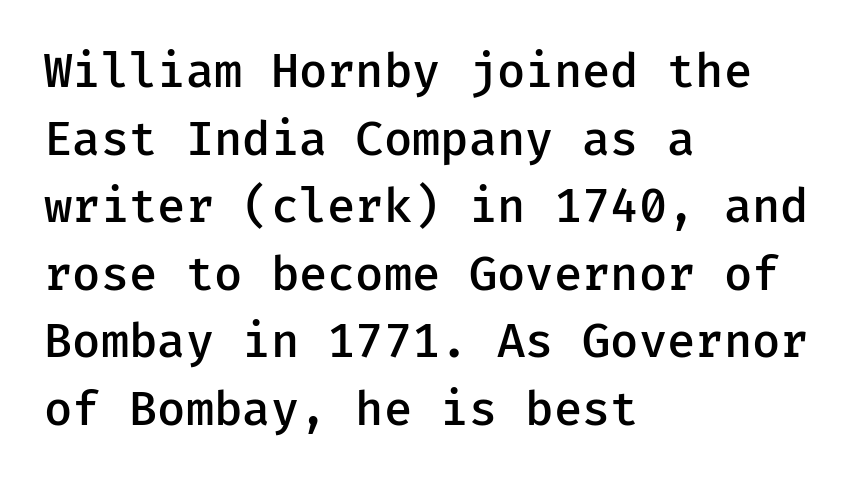
These lines stack with their left ends in a neat column. Vertical strokes here are truly vertical. This is the in-between weight designers call semibold or demi. In terms of leading, this rendering sits right in the middle. The horizontal fit of the characters is conventional and even. Classification — sans serif.
